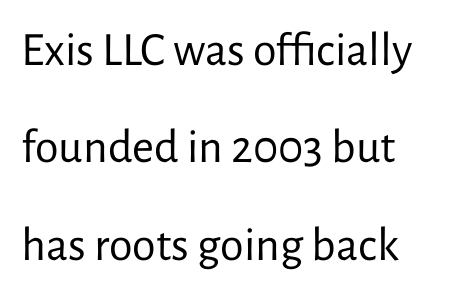
{"serif": "no", "italic": "no", "bold": "no", "weight": "regular", "width": "normal", "stroke_contrast": "low", "x_height": "medium", "monospaced": "no", "underline": "no", "line_spacing": "loose", "line_spacing_ratio": 2.03, "letter_spacing": "normal", "letter_spacing_em": 0.0, "glyph_px": 48}
